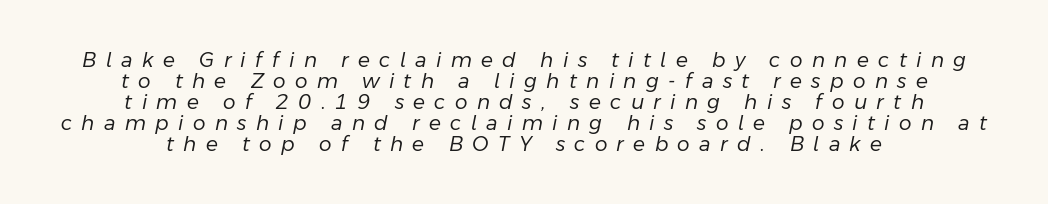
The text carries the slant typical of an italic or oblique font. The characters are drawn with everyday or finer stroke widths. Interline gaps are noticeably narrow in this sample. Decoration check: the copy has no underline. The lines in this sample share a center point and differ in where they start and stop.
